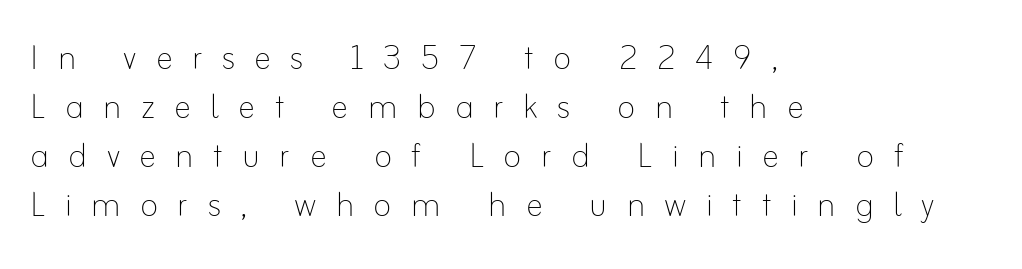
Q: Is the text bold? A: No.
Q: Is the text italic (slanted)? A: No, it is upright.
Q: Is the text underlined? A: No.
Q: How is the paragraph aligned? A: Left-aligned.
Q: Is the spacing between letters normal or unusually wide? A: Unusually wide.
Q: Is the spacing between lines tight, normal or loose? A: Tight.
Q: Width (condensed, normal, or wide)? A: Normal.
Q: Stroke contrast? A: Low.
Q: x-height? A: Small.
Q: Monospaced? A: No.
